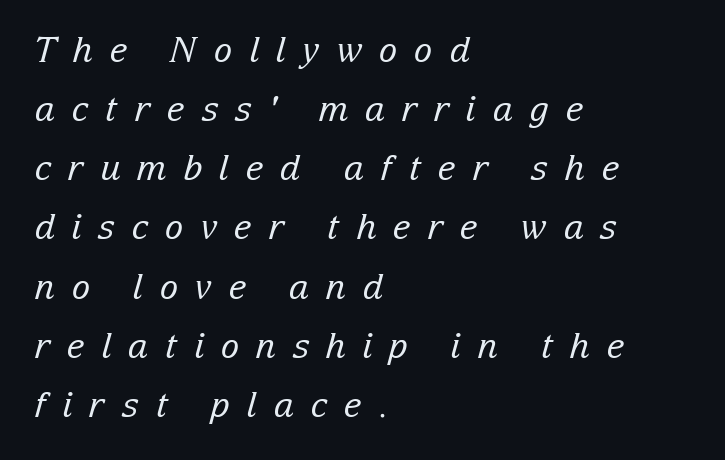
The image shows 35 px regular-weight serif type, italic (leaning right); set left-aligned, normal line spacing (1.69x), unusually wide letter spacing (+0.47 em), not underlined; low stroke contrast and a medium x-height.
